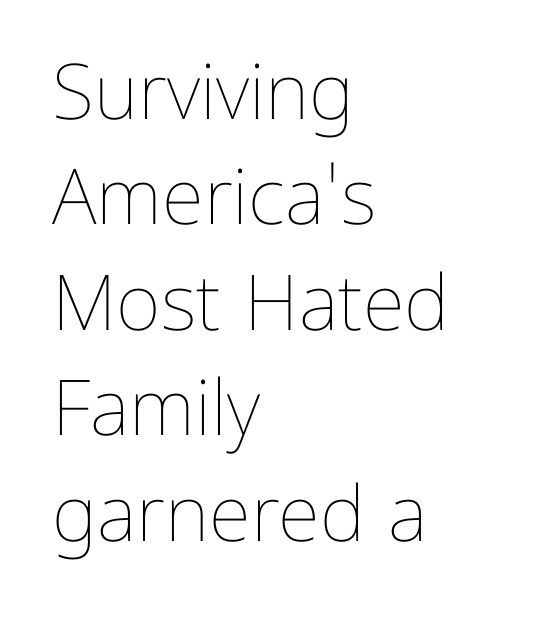
Short and long lines alike share a common starting point at left. The font's upright variant was chosen for this text. These lines sit exactly where default settings would place them. Decoration check: the copy has no underline. Varying glyph widths throughout — classic text-font behaviour.
